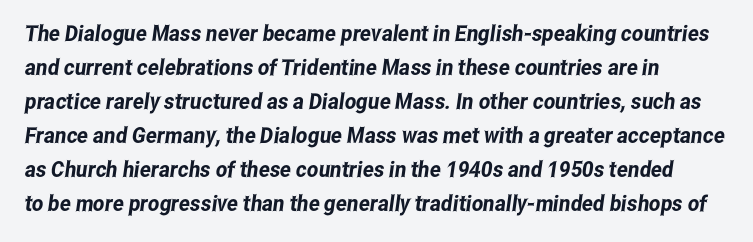
{"underline": "no", "line_spacing": "normal", "line_spacing_ratio": 1.55, "letter_spacing": "normal", "letter_spacing_em": 0.0, "glyph_px": 22}
